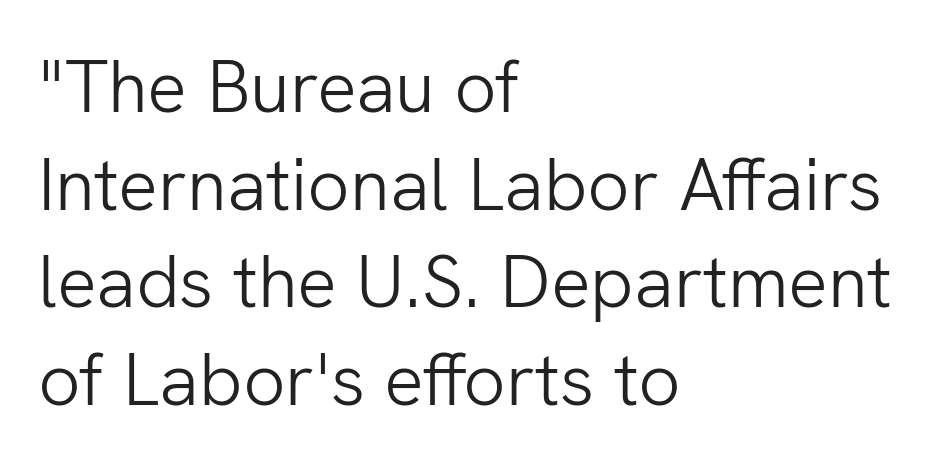
Q: Is the text bold? A: No.
Q: Is the text italic (slanted)? A: No, it is upright.
Q: Is the typeface a serif or a sans-serif typeface? A: Sans-serif.
Q: Is the text underlined? A: No.
Q: How is the paragraph aligned? A: Left-aligned.
Q: Is the spacing between letters normal or unusually wide? A: Normal.
Q: Is the spacing between lines tight, normal or loose? A: Normal.
Q: Width (condensed, normal, or wide)? A: Normal.
Q: Stroke contrast? A: Low.
Q: x-height? A: Medium.
Q: Monospaced? A: No.
